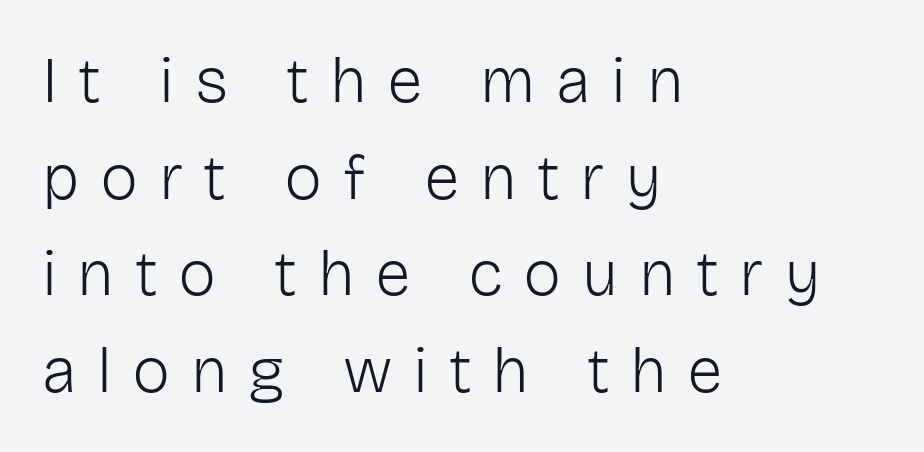
Weight class: somewhere from thin through regular. Designer's note — italics off, roman on. Inter-character spacing is expanded well beyond the font's built-in metrics. Think of a printed novel: that variable character pitch is what you see here.
